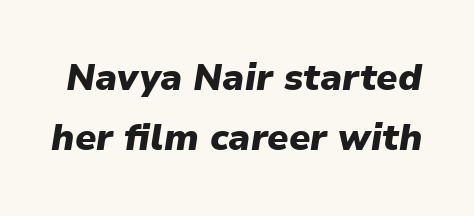
Plain, unruled lines of type. Leading matches the norm, producing a regular column. A typesetter would call this proportional, since set widths differ per character. Set as a true bold cut, around the 700 mark.
